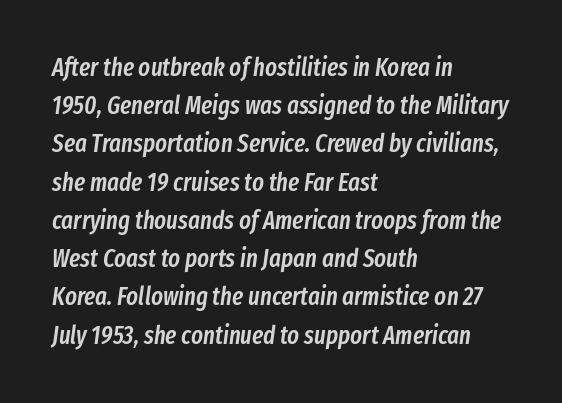
Q: Is the text bold? A: Semi-bold.
Q: Is the text italic (slanted)? A: Yes, it leans right by about 8 degrees.
Q: Is the text underlined? A: No.
Q: How is the paragraph aligned? A: Left-aligned.
Q: Is the spacing between letters normal or unusually wide? A: Normal.
Q: Is the spacing between lines tight, normal or loose? A: Normal.
